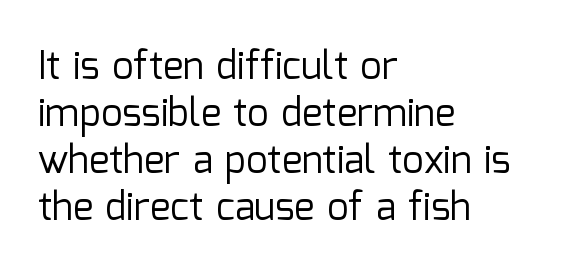
Q: Is the text bold? A: No.
Q: Is the text italic (slanted)? A: No, it is upright.
Q: Is the typeface a serif or a sans-serif typeface? A: Sans-serif.
Q: Is the text underlined? A: No.
Q: How is the paragraph aligned? A: Left-aligned.
Q: Is the spacing between letters normal or unusually wide? A: Normal.
Q: Width (condensed, normal, or wide)? A: Normal.
Q: Stroke contrast? A: Low.
Q: x-height? A: Medium.
Q: Monospaced? A: No.
